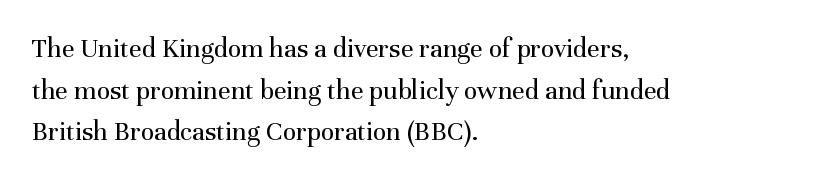
{"serif": "yes", "italic": "no", "bold": "no", "weight": "regular", "width": "normal", "stroke_contrast": "medium", "x_height": "medium", "monospaced": "no", "underline": "no", "align": "left", "line_spacing": "normal", "line_spacing_ratio": 1.49, "letter_spacing": "normal", "letter_spacing_em": 0.0, "glyph_px": 28}
